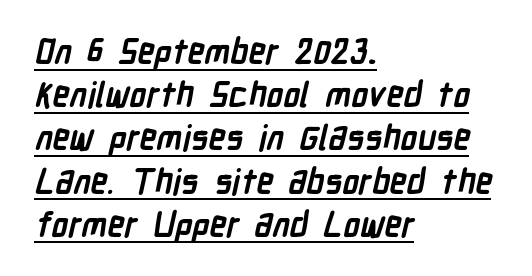
The image shows 34 px semibold, condensed sans-serif type; set left-aligned, normal line spacing (1.27x), normal letter spacing, underlined; low stroke contrast and a medium x-height.
